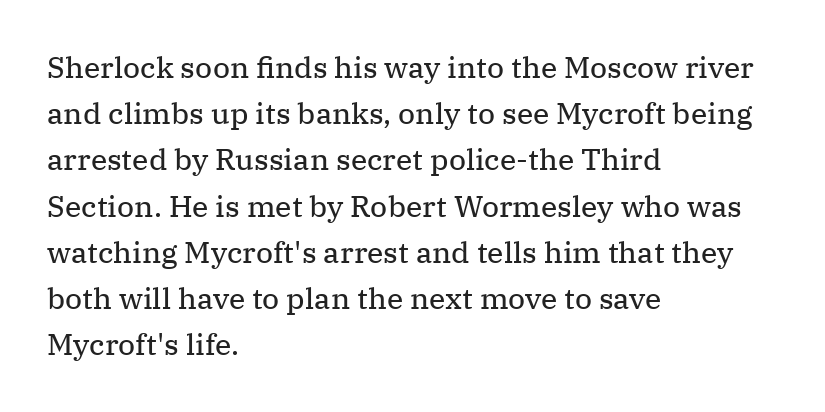
The image shows 30 px regular-weight serif type, upright; set left-aligned, normal line spacing (1.54x), normal letter spacing, not underlined; medium stroke contrast and a medium x-height.
